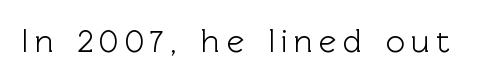
Q: Is the text italic (slanted)? A: No, it is upright.
Q: Is the typeface a serif or a sans-serif typeface? A: Sans-serif.
Q: Is the text underlined? A: No.
Q: Width (condensed, normal, or wide)? A: Normal.
Q: x-height? A: Medium.
Q: Monospaced? A: No.
